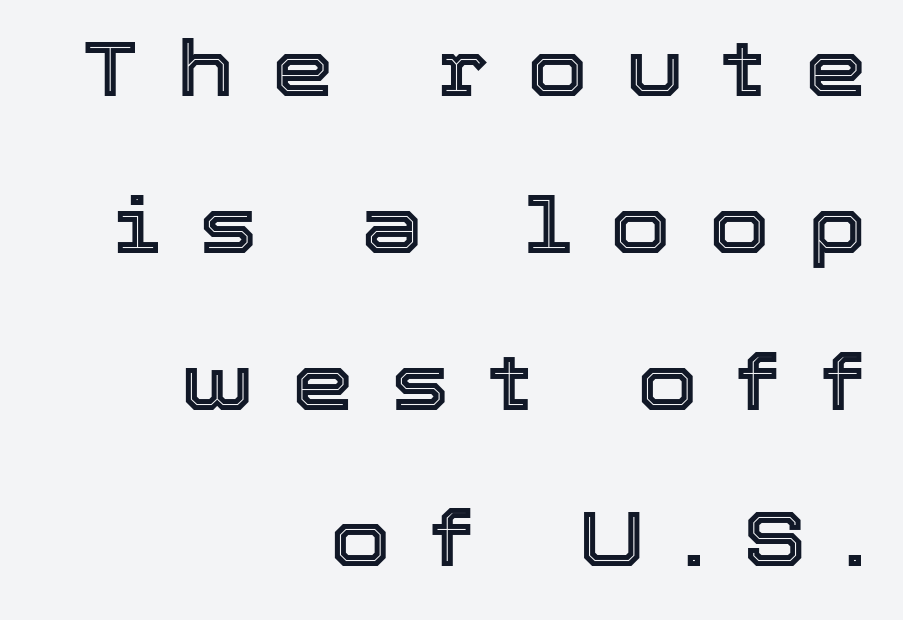
{"italic": "no", "width": "normal", "x_height": "medium", "monospaced": "no", "underline": "no", "align": "right", "line_spacing": "loose", "line_spacing_ratio": 2.01, "letter_spacing": "wide", "letter_spacing_em": 0.49, "glyph_px": 78}
